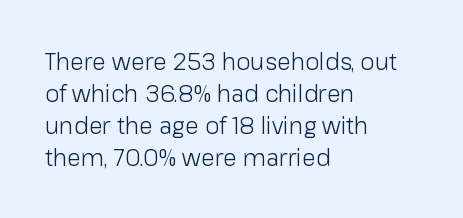
The image shows 23 px text type, upright; set left-aligned, normal line spacing (1.39x), normal letter spacing, not underlined.
